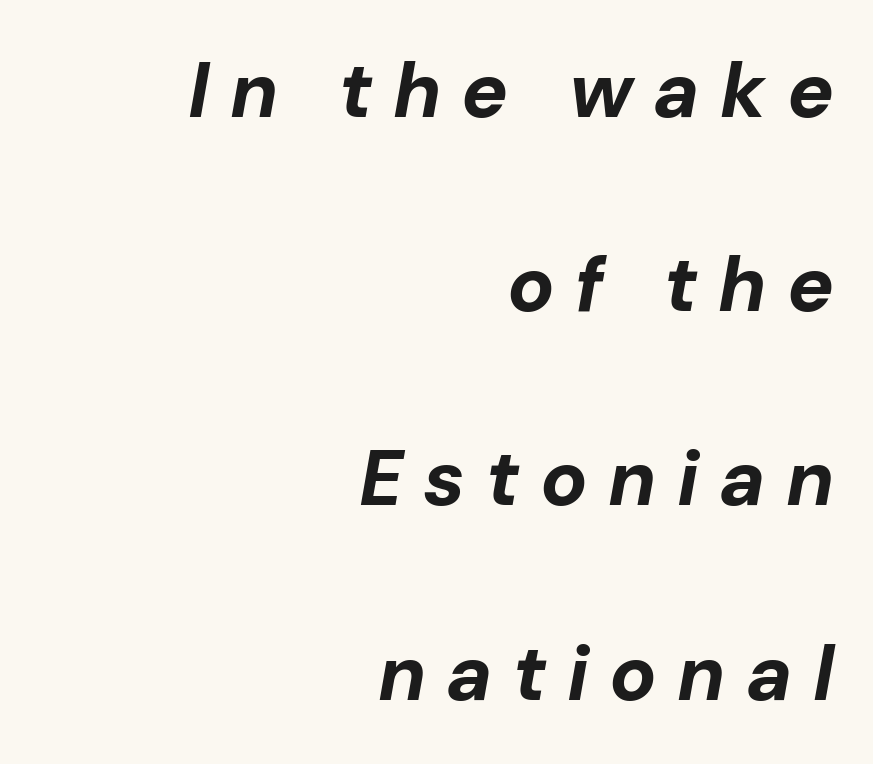
The lines are quadded right. The leading is generous, giving the passage an open texture. The words here are not underlined. The letters advance in unequal steps, a hallmark of proportional type. Italic? Definitely — the glyphs are oblique. The tracking jumps out immediately: characters are airy and widely separated.
